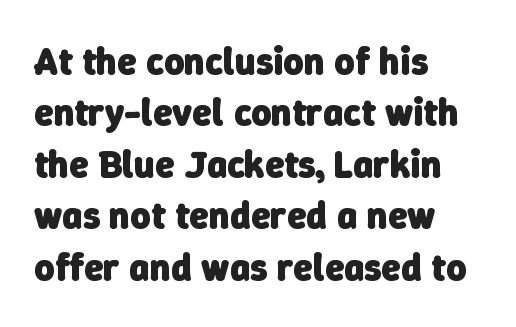
Q: Is the text bold? A: Yes.
Q: Is the typeface a serif or a sans-serif typeface? A: Sans-serif.
Q: Is the text underlined? A: No.
Q: How is the paragraph aligned? A: Left-aligned.
Q: Is the spacing between letters normal or unusually wide? A: Normal.
Q: Is the spacing between lines tight, normal or loose? A: Normal.
Q: Width (condensed, normal, or wide)? A: Normal.
Q: Stroke contrast? A: Low.
Q: x-height? A: Medium.
Q: Monospaced? A: No.
